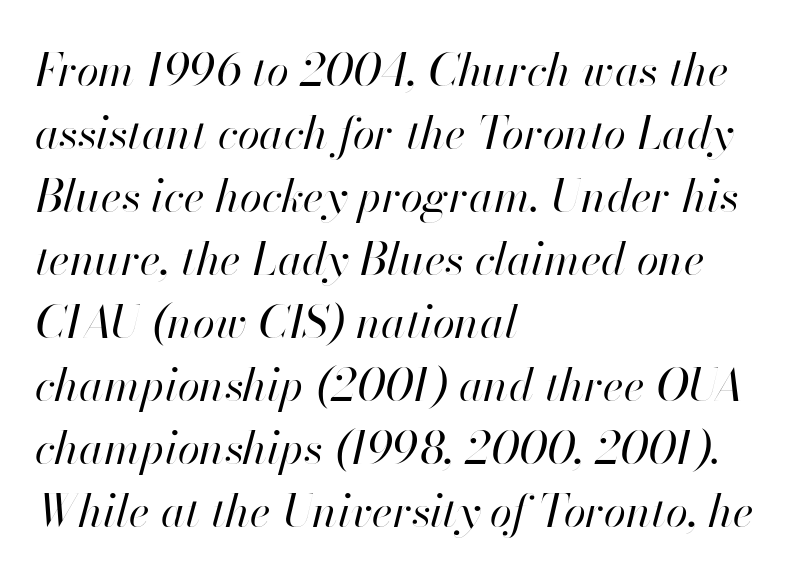
{"italic": "yes", "lean": "right", "slant_degrees": 13, "bold": "no", "weight": "regular", "width": "normal", "stroke_contrast": "high", "x_height": "small", "monospaced": "no", "underline": "no", "align": "left", "line_spacing": "normal", "line_spacing_ratio": 1.4, "letter_spacing": "normal", "letter_spacing_em": 0.0, "glyph_px": 45}
